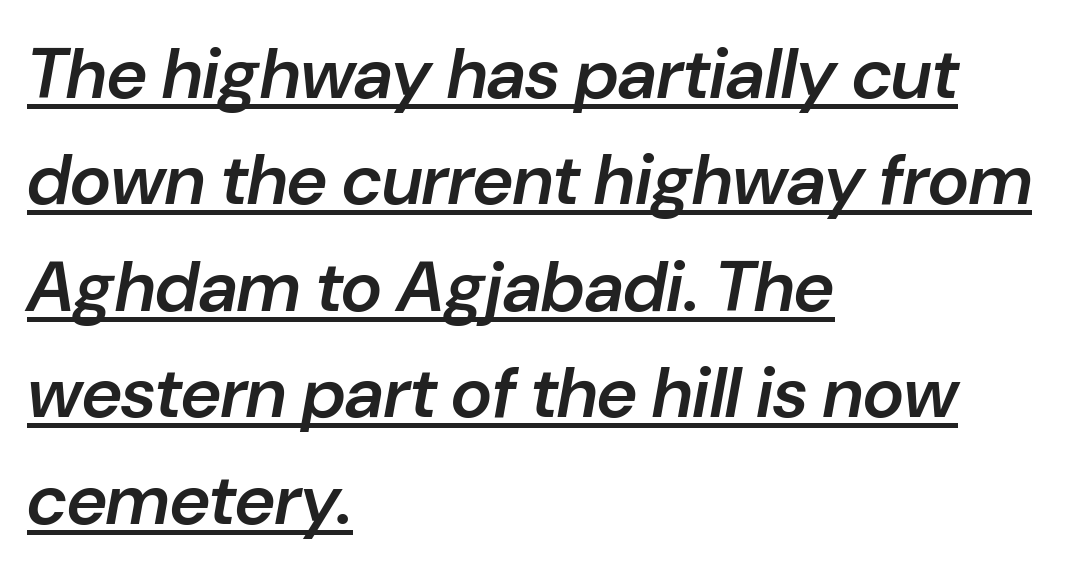
The image shows 71 px semibold type, italic (leaning right); set left-aligned, normal line spacing (1.5x), normal letter spacing, underlined; low stroke contrast and a medium x-height.
